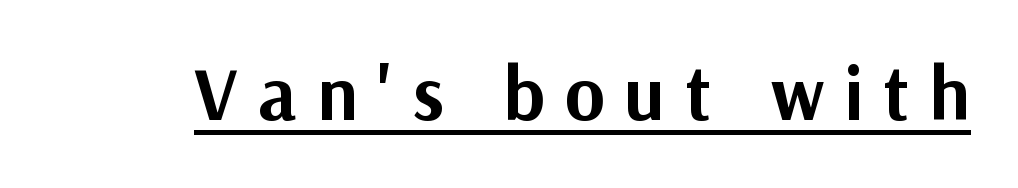
The tracking jumps out immediately: characters are airy and widely separated. Typographic density is high because the face is bold. Compared with undecorated copy, this sample adds a rule below the words. Italic? Not at all — the glyphs are vertical. A typesetter would call this proportional, since set widths differ per character.
